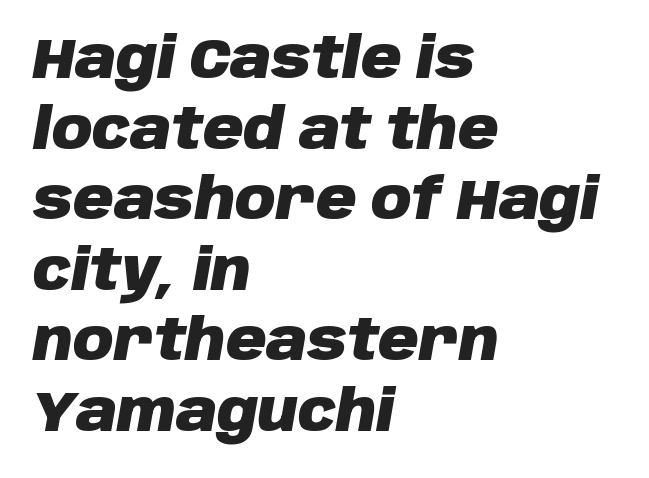
Q: Is the text bold? A: Yes.
Q: Is the text italic (slanted)? A: Yes, it leans right by about 10 degrees.
Q: Is the text underlined? A: No.
Q: How is the paragraph aligned? A: Left-aligned.
Q: Is the spacing between letters normal or unusually wide? A: Normal.
Q: Is the spacing between lines tight, normal or loose? A: Normal.
Q: Width (condensed, normal, or wide)? A: Normal.
Q: Stroke contrast? A: Low.
Q: x-height? A: Large.
Q: Monospaced? A: No.
